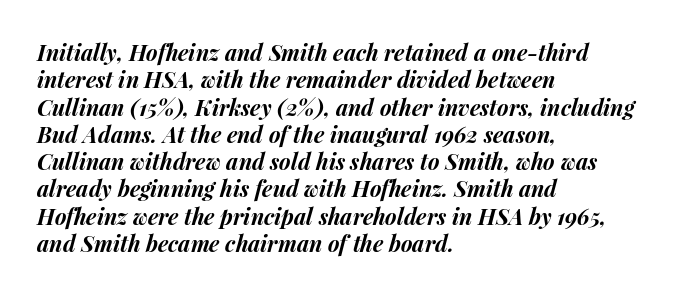
Q: Is the text bold? A: Yes.
Q: Is the text italic (slanted)? A: Yes, it leans right by about 15 degrees.
Q: Is the text underlined? A: No.
Q: How is the paragraph aligned? A: Left-aligned.
Q: Is the spacing between letters normal or unusually wide? A: Normal.
